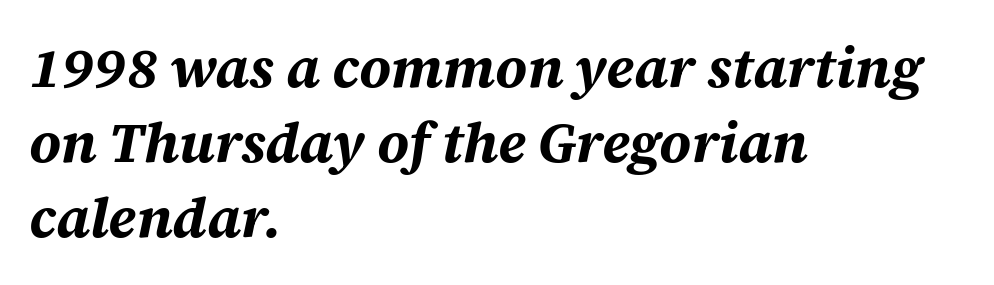
{"italic": "yes", "lean": "right", "slant_degrees": 12, "bold": "yes", "weight": "bold", "width": "normal", "stroke_contrast": "medium", "x_height": "large", "monospaced": "no", "underline": "no", "align": "left", "line_spacing": "normal", "line_spacing_ratio": 1.34, "letter_spacing": "normal", "letter_spacing_em": 0.0, "glyph_px": 56}
